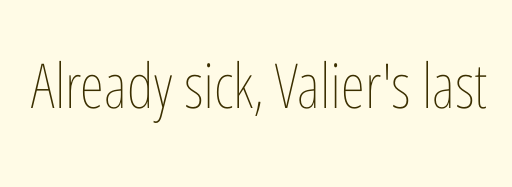
The axis of the letterforms is exactly vertical. Does extra space separate the letters? No, they use regular spacing. Spacing verdict: proportional, widths tailored to each character. The characters are drawn with everyday or finer stroke widths. The string is rendered with underlining switched off.
